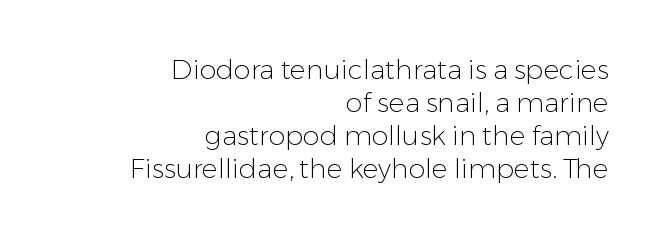
The image shows 27 px text type, upright; set right-aligned, line spacing 1.22x, normal letter spacing, not underlined.
